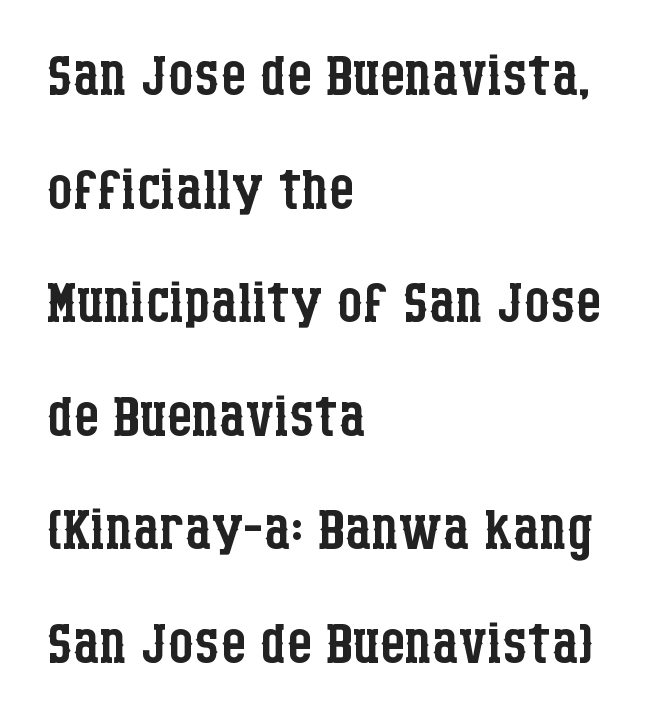
Q: Is the text bold? A: No.
Q: Is the text italic (slanted)? A: No, it is upright.
Q: Is the typeface a serif or a sans-serif typeface? A: Serif.
Q: Is the text underlined? A: No.
Q: How is the paragraph aligned? A: Left-aligned.
Q: Is the spacing between letters normal or unusually wide? A: Normal.
Q: Is the spacing between lines tight, normal or loose? A: Normal.
Q: Width (condensed, normal, or wide)? A: Condensed.
Q: Stroke contrast? A: Low.
Q: x-height? A: Large.
Q: Monospaced? A: No.
